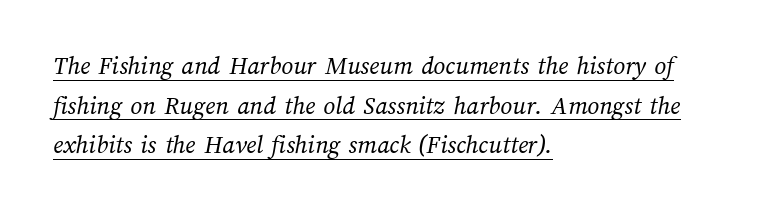
{"bold": "no", "underline": "yes", "align": "left", "line_spacing": "normal", "line_spacing_ratio": 1.52, "letter_spacing": "normal", "letter_spacing_em": 0.0, "glyph_px": 26}
